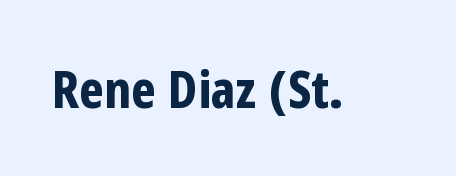
Q: Is the text bold? A: Yes.
Q: Is the text italic (slanted)? A: No, it is upright.
Q: Is the typeface a serif or a sans-serif typeface? A: Sans-serif.
Q: Is the text underlined? A: No.
Q: Is the spacing between letters normal or unusually wide? A: Normal.
Q: Width (condensed, normal, or wide)? A: Condensed.
Q: Stroke contrast? A: Low.
Q: x-height? A: Medium.
Q: Monospaced? A: No.
